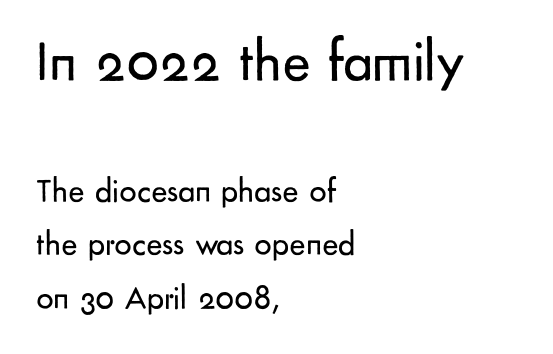
The image shows 59 px regular-weight sans-serif type, upright; set left-aligned, normal line spacing (1.57x), normal letter spacing, not underlined; the first (top) block is 1.74x larger; low stroke contrast and a small x-height.
